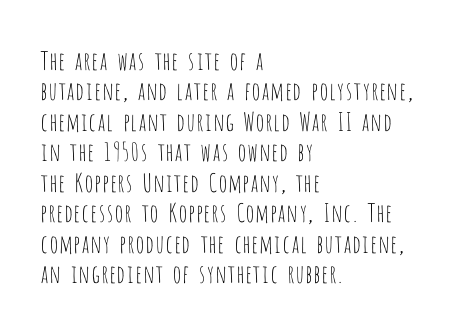
Q: Is the text bold? A: No.
Q: Is the text italic (slanted)? A: No, it is upright.
Q: Is the text underlined? A: No.
Q: How is the paragraph aligned? A: Left-aligned.
Q: Is the spacing between letters normal or unusually wide? A: Normal.
